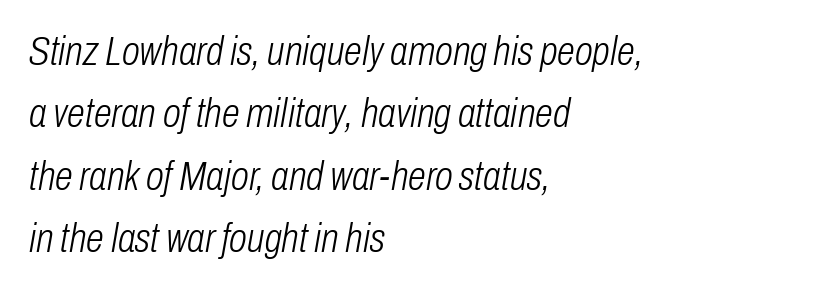
Q: Is the text bold? A: No.
Q: Is the text italic (slanted)? A: Yes, it leans right by about 10 degrees.
Q: Is the text underlined? A: No.
Q: How is the paragraph aligned? A: Left-aligned.
Q: Is the spacing between letters normal or unusually wide? A: Normal.
Q: Is the spacing between lines tight, normal or loose? A: Normal.
Q: Width (condensed, normal, or wide)? A: Condensed.
Q: Stroke contrast? A: Low.
Q: x-height? A: Medium.
Q: Monospaced? A: No.
